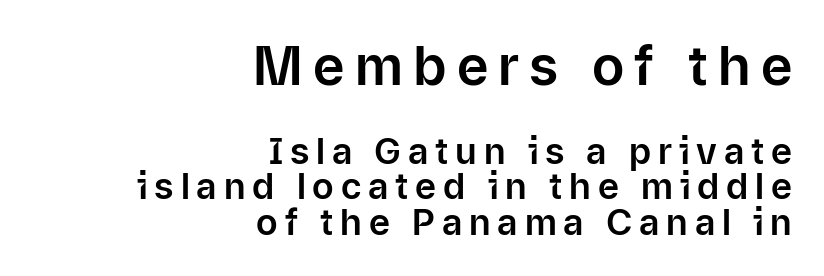
Q: Is the text italic (slanted)? A: No, it is upright.
Q: Is the typeface a serif or a sans-serif typeface? A: Sans-serif.
Q: Is the text underlined? A: No.
Q: How is the paragraph aligned? A: Right-aligned.
Q: Is the spacing between lines tight, normal or loose? A: Tight.
Q: Which block of text is set in a larger size, the first (top) or the second (bottom)? A: The first (top) one.
Q: Width (condensed, normal, or wide)? A: Normal.
Q: Stroke contrast? A: Low.
Q: x-height? A: Medium.
Q: Monospaced? A: No.
